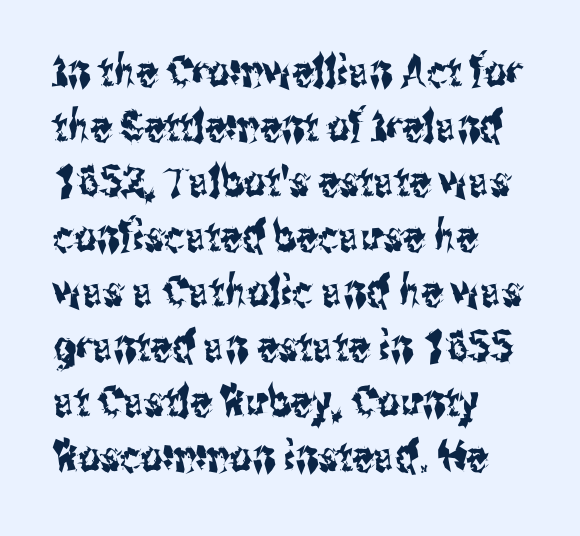
{"serif": "no", "italic": "no", "width": "condensed", "stroke_contrast": "medium", "x_height": "medium", "monospaced": "no", "underline": "no", "align": "left", "line_spacing": "normal", "line_spacing_ratio": 1.28, "letter_spacing": "normal", "letter_spacing_em": 0.0, "glyph_px": 43}
